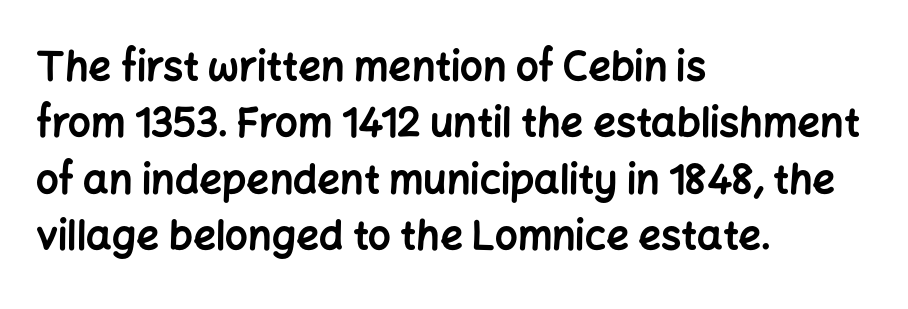
The image shows 40 px bold sans-serif type, upright; set left-aligned, normal line spacing (1.41x), normal letter spacing, not underlined; low stroke contrast and a medium x-height.
